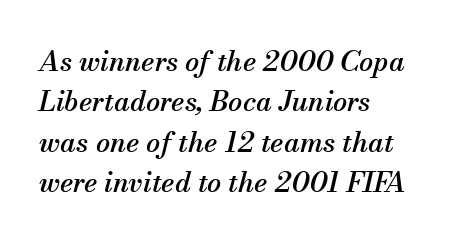
Glance below the letters and you will spot only blank space. A student would call this left alignment; a typographer would say flush left, rag right. Font category for this specimen: serif. Do the characters align in a grid? No, the font is proportional. Students, note that the glyphs here touch the page at normal intervals. The rows are spaced the way most documents space them.
